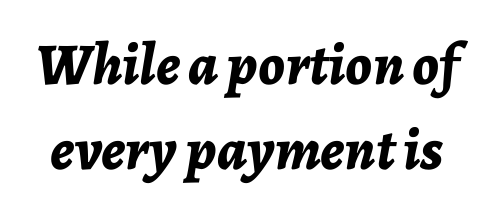
{"italic": "yes", "lean": "right", "slant_degrees": 7, "bold": "yes", "weight": "bold", "width": "normal", "stroke_contrast": "low", "x_height": "medium", "monospaced": "no", "underline": "no", "line_spacing": "normal", "line_spacing_ratio": 1.44, "letter_spacing": "normal", "letter_spacing_em": 0.0, "glyph_px": 59}
